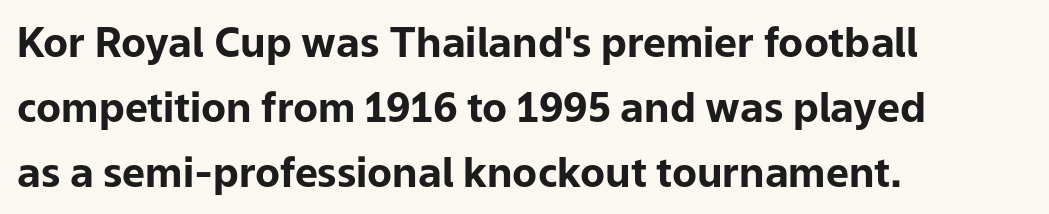
This rendering features lettering with no underline. Here the designer chose a conventional face with non-uniform glyph widths. The letterforms sit shoulder to shoulder at normal distance. The passage is arranged the way most books set body copy — flush left.
